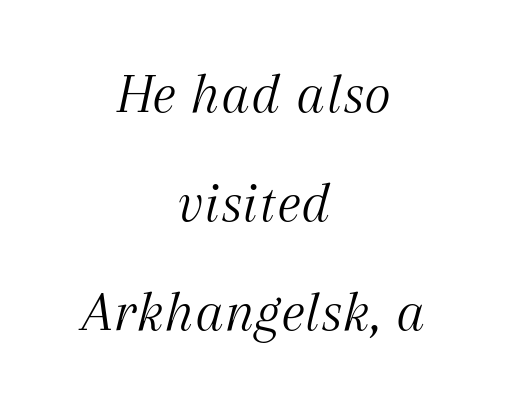
{"serif": "yes", "italic": "yes", "lean": "right", "slant_degrees": 12, "bold": "no", "weight": "light", "width": "normal", "stroke_contrast": "medium", "x_height": "medium", "monospaced": "no", "underline": "no", "align": "center", "line_spacing_ratio": 1.88, "letter_spacing": "normal", "letter_spacing_em": 0.0, "glyph_px": 58}
